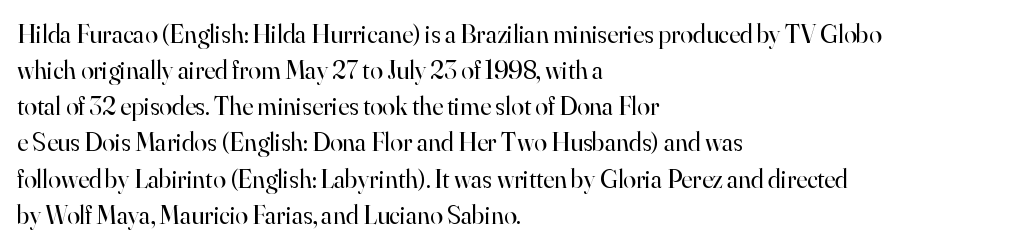
Teacher's note: observe the even left margin — that is flush-left alignment. Students, note that the glyphs here touch the page at normal intervals. Do the letters lean? They stand straight. Descenders hang freely into open space. Stem width sits at or under what a default text font uses.
